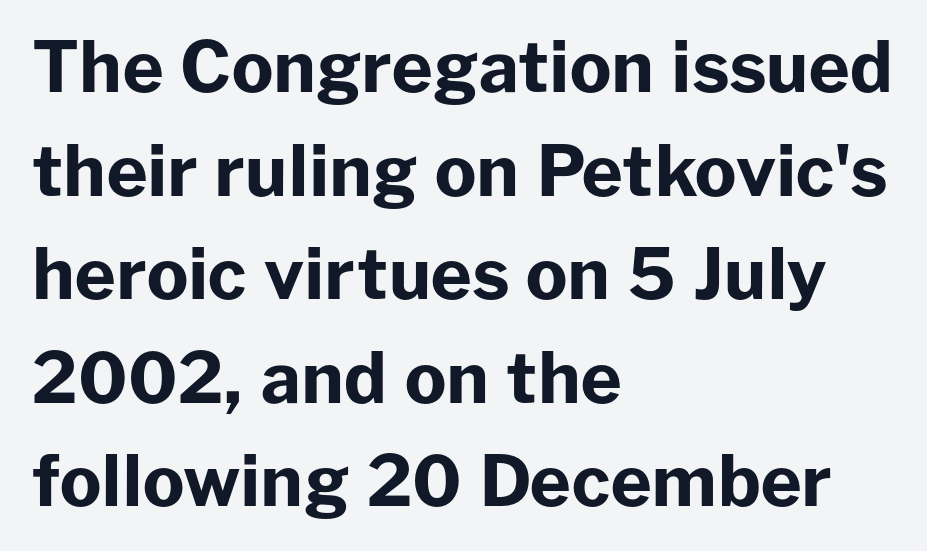
Descenders hang freely into open space. Each word holds together tightly as a unit, with standard inter-letter gaps. This sample uses a sans-serif face. Spacing verdict: proportional, widths tailored to each character.
